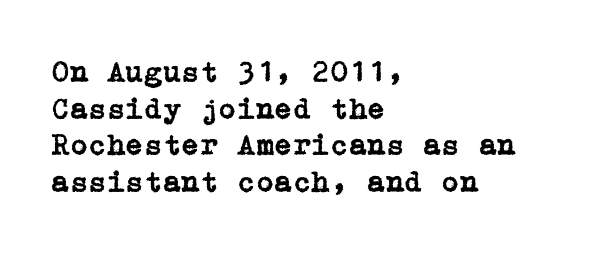
Letter spacing: default. The baseline area is clear. The passage shown is typeset with a serif family. The rag falls on the right side of this text block. Every stem runs plumb, perpendicular to the baseline.
